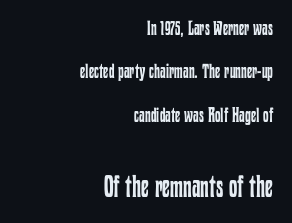
{"italic": "no", "bold": "no", "weight": "regular", "width": "condensed", "stroke_contrast": "low", "x_height": "medium", "monospaced": "no", "underline": "no", "align": "right", "line_spacing": "loose", "line_spacing_ratio": 2.17, "letter_spacing": "normal", "letter_spacing_em": 0.0, "larger_block": "second", "size_ratio": 1.5, "glyph_px": 30}
